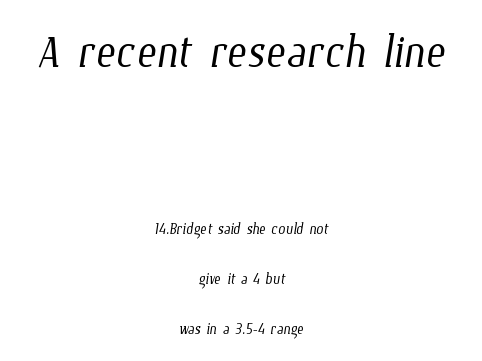
{"bold": "no", "weight": "light", "width": "condensed", "stroke_contrast": "low", "x_height": "medium", "monospaced": "no", "underline": "no", "align": "center", "line_spacing": "loose", "line_spacing_ratio": 2.49, "letter_spacing": "normal", "letter_spacing_em": 0.0, "larger_block": "first", "size_ratio": 3.0, "glyph_px": 60}
